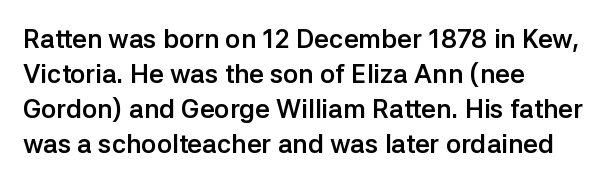
The image shows 26 px bold type, upright; set left-aligned, normal line spacing (1.35x), normal letter spacing, not underlined.
